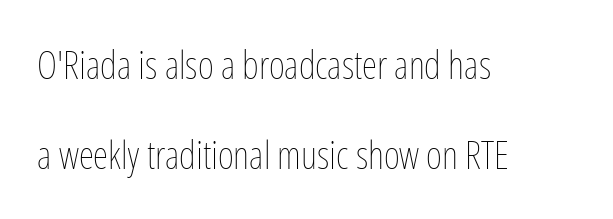
Q: Is the text bold? A: No.
Q: Is the text italic (slanted)? A: No, it is upright.
Q: Is the text underlined? A: No.
Q: How is the paragraph aligned? A: Left-aligned.
Q: Is the spacing between letters normal or unusually wide? A: Normal.
Q: Is the spacing between lines tight, normal or loose? A: Loose.
Q: Width (condensed, normal, or wide)? A: Condensed.
Q: Stroke contrast? A: Low.
Q: x-height? A: Medium.
Q: Monospaced? A: No.
